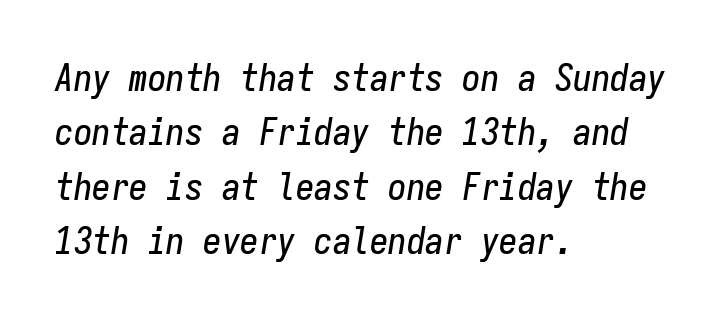
Looks like terminal output: every glyph gets an equal slot. Italic: yes, the glyphs are oblique. Line beginnings align vertically; line endings do not. Inter-character spacing is left at the font's built-in metrics. Rows of type keep a routine distance in the vertical direction. Underline: absent.
